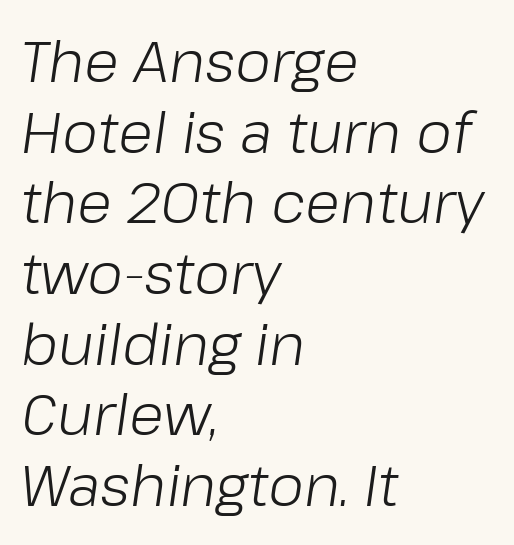
Q: Is the text bold? A: No.
Q: Is the text italic (slanted)? A: Yes, it leans right by about 8 degrees.
Q: Is the text underlined? A: No.
Q: How is the paragraph aligned? A: Left-aligned.
Q: Is the spacing between letters normal or unusually wide? A: Normal.
Q: Width (condensed, normal, or wide)? A: Normal.
Q: Stroke contrast? A: Low.
Q: x-height? A: Medium.
Q: Monospaced? A: No.
